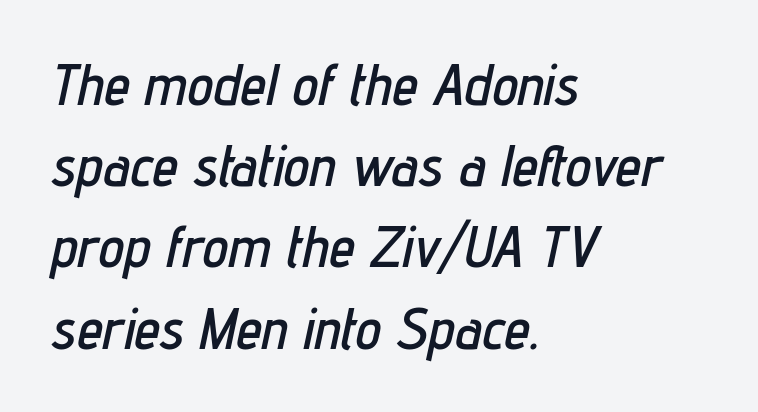
{"italic": "yes", "lean": "right", "slant_degrees": 12, "width": "condensed", "stroke_contrast": "low", "x_height": "medium", "monospaced": "no", "underline": "no", "align": "left", "line_spacing": "normal", "line_spacing_ratio": 1.4, "letter_spacing": "normal", "letter_spacing_em": 0.0, "glyph_px": 58}
